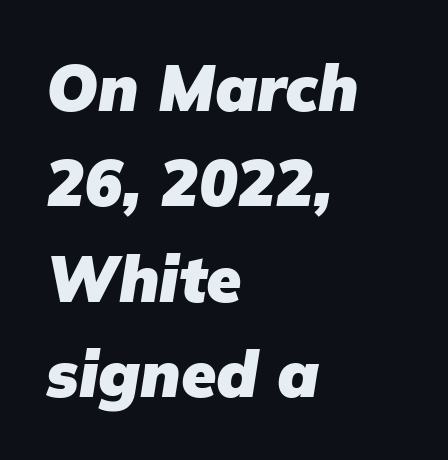
The image shows 64 px heavy type, italic (leaning right); set left-aligned, normal line spacing (1.49x), normal letter spacing, not underlined; low stroke contrast and a medium x-height.
